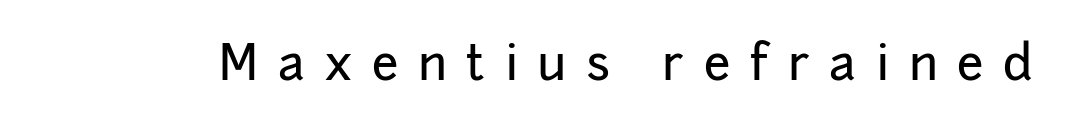
Q: Is the text italic (slanted)? A: No, it is upright.
Q: Is the typeface a serif or a sans-serif typeface? A: Sans-serif.
Q: Is the text underlined? A: No.
Q: Is the spacing between letters normal or unusually wide? A: Unusually wide.
Q: Width (condensed, normal, or wide)? A: Normal.
Q: Stroke contrast? A: Low.
Q: x-height? A: Medium.
Q: Monospaced? A: No.
